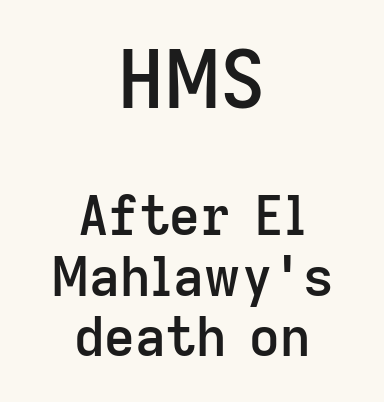
{"serif": "no", "italic": "no", "bold": "semi", "weight": "semibold", "width": "normal", "stroke_contrast": "low", "x_height": "medium", "monospaced": "no", "underline": "no", "align": "center", "line_spacing": "tight", "line_spacing_ratio": 1.14, "letter_spacing": "normal", "letter_spacing_em": 0.0, "larger_block": "first", "size_ratio": 1.49, "glyph_px": 79}
